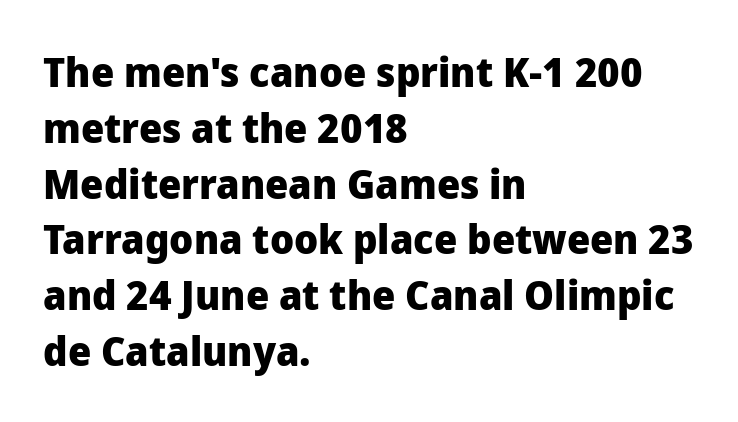
The designer went with a sans here, leaving each stem footless. Rule under the text: the space is simply empty. Short note: letters normally spaced. In CSS terms this would be text-align: left. You'd pick this weight for a headline — it's a proper bold.
